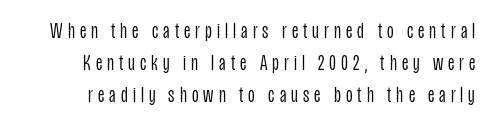
The image shows 23 px text type, upright; set normal line spacing (1.39x), unusually wide letter spacing (+0.22 em), not underlined.
